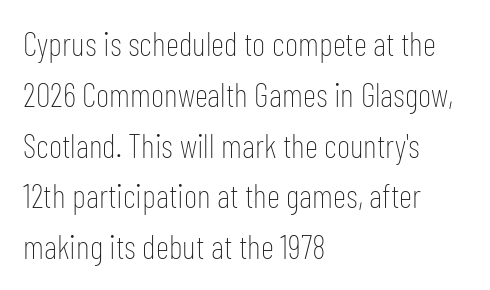
{"serif": "no", "italic": "no", "bold": "no", "weight": "thin", "width": "condensed", "stroke_contrast": "low", "x_height": "medium", "monospaced": "no", "underline": "no", "align": "left", "line_spacing": "normal", "line_spacing_ratio": 1.54, "letter_spacing": "normal", "letter_spacing_em": 0.0, "glyph_px": 33}
